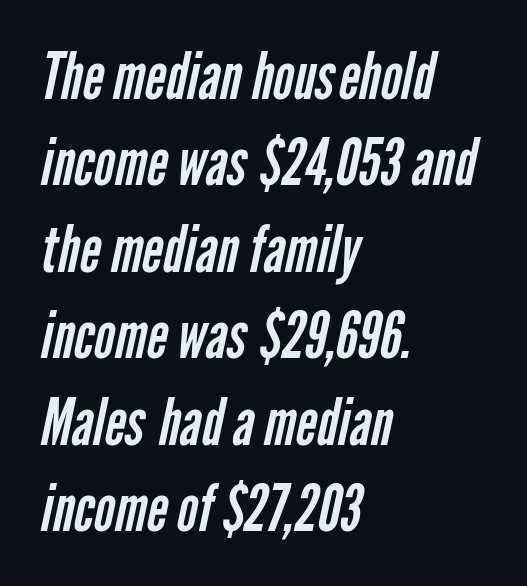
{"serif": "no", "bold": "no", "weight": "regular", "width": "condensed", "stroke_contrast": "low", "x_height": "medium", "monospaced": "no", "underline": "no", "align": "left", "line_spacing": "normal", "line_spacing_ratio": 1.35, "letter_spacing": "normal", "letter_spacing_em": 0.0, "glyph_px": 64}
